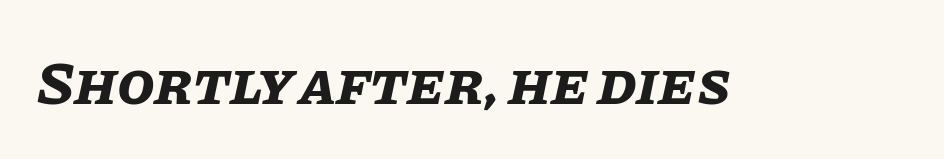
The face used here is rendered with its standard letterfit. Varying glyph widths throughout — classic text-font behaviour. These words are printed bold, with thick strokes throughout. Type without underlining.
